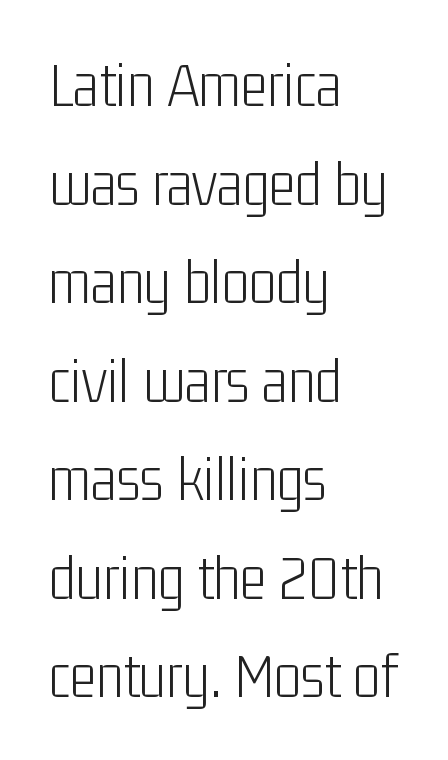
{"serif": "no", "italic": "no", "bold": "no", "weight": "light", "width": "condensed", "stroke_contrast": "low", "x_height": "medium", "monospaced": "no", "underline": "no", "align": "left", "line_spacing": "normal", "line_spacing_ratio": 1.54, "letter_spacing": "normal", "letter_spacing_em": 0.0, "glyph_px": 64}
